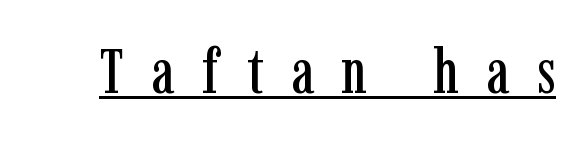
{"serif": "yes", "italic": "no", "width": "condensed", "stroke_contrast": "low", "x_height": "medium", "monospaced": "no", "underline": "yes", "letter_spacing": "wide", "letter_spacing_em": 0.44, "glyph_px": 63}
